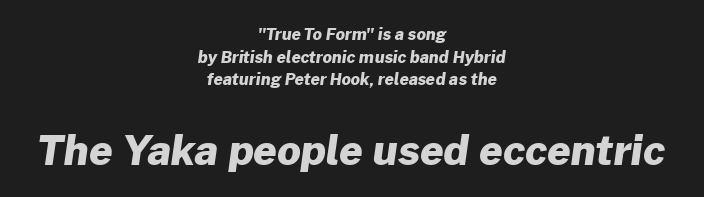
The image shows 41 px heavy sans-serif type; set centered, normal line spacing (1.42x), normal letter spacing, not underlined; the second (bottom) block is 2.56x larger; low stroke contrast and a medium x-height.
